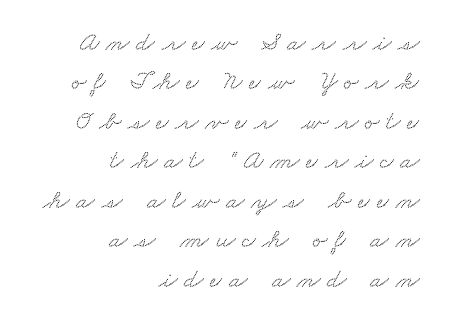
The passage shown stacks its lines at a standard gap. The line texture is sparse and dotted thanks to wide tracking. Notice how the passage keeps a crisp vertical edge on the right only. Bare-footed words on every line.
